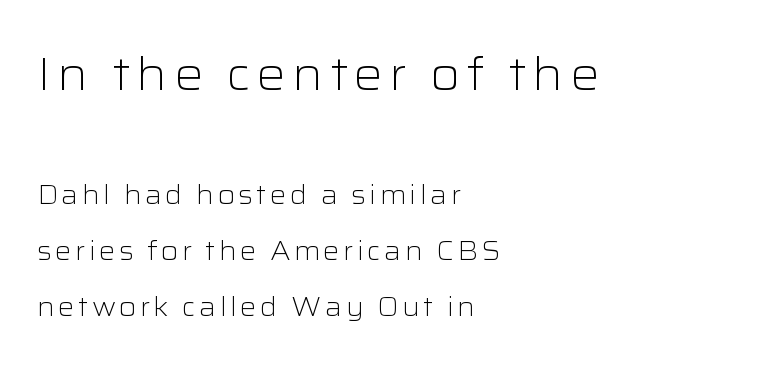
The image shows 46 px light, wide sans-serif type, upright; set left-aligned, loose line spacing (2.17x), not underlined; the first (top) block is 1.77x larger; low stroke contrast and a medium x-height.
